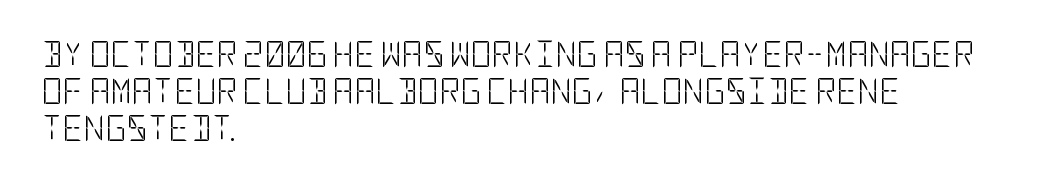
Rule under the text: the space is simply empty. The tracking reads as untouched default to a designer's eye. Compared with a typical body face, this is equally light or lighter still. A student would call this left alignment; a typographer would say flush left, rag right. The rows are spaced the way most documents space them.
